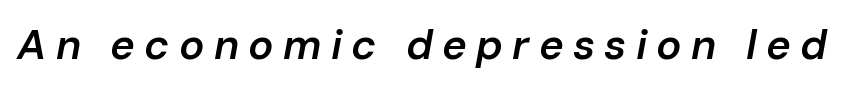
Q: Is the text bold? A: Semi-bold.
Q: Is the text italic (slanted)? A: Yes, it leans right by about 10 degrees.
Q: Is the text underlined? A: No.
Q: Is the spacing between letters normal or unusually wide? A: Unusually wide.
Q: Width (condensed, normal, or wide)? A: Normal.
Q: Stroke contrast? A: Low.
Q: x-height? A: Medium.
Q: Monospaced? A: No.
